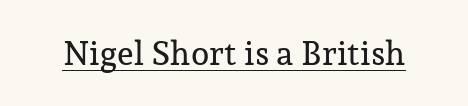
Beneath each row of characters lies a ruled line. Students, note that the glyphs here touch the page at normal intervals. Check where the strokes stop: tiny serifs finish them off. The letters advance in unequal steps, a hallmark of proportional type. Posture: straight, roman, zero tilt.
